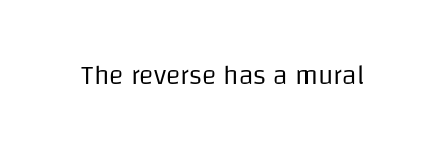
{"italic": "no", "bold": "no", "underline": "no", "letter_spacing": "normal", "letter_spacing_em": 0.0, "glyph_px": 27}
